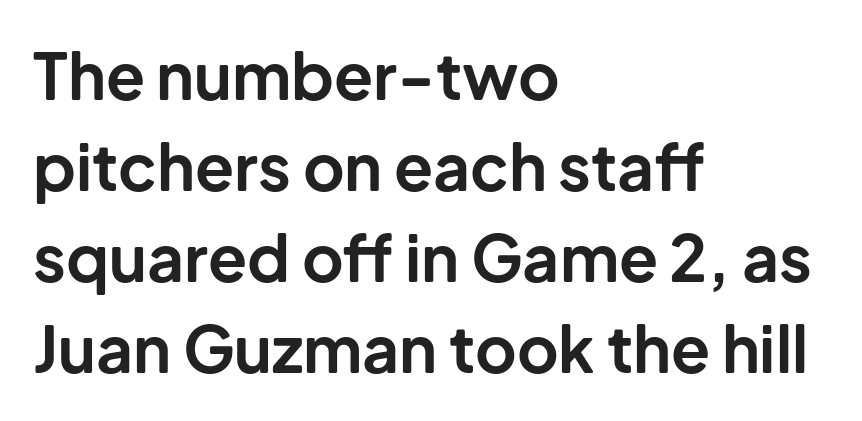
{"serif": "no", "italic": "no", "bold": "yes", "weight": "bold", "width": "normal", "stroke_contrast": "low", "x_height": "medium", "monospaced": "no", "underline": "no", "align": "left", "line_spacing": "normal", "line_spacing_ratio": 1.42, "letter_spacing": "normal", "letter_spacing_em": 0.0, "glyph_px": 64}
